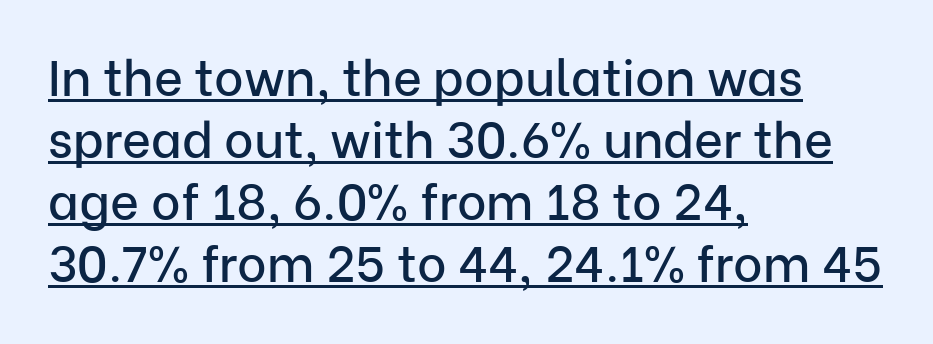
The image shows 50 px sans-serif type, upright; set left-aligned, line spacing 1.24x, normal letter spacing, underlined; low stroke contrast and a medium x-height.
